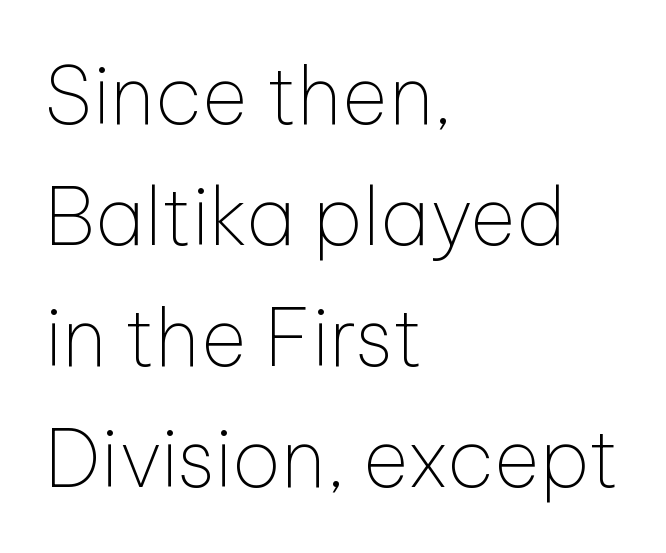
Q: Is the text bold? A: No.
Q: Is the text italic (slanted)? A: No, it is upright.
Q: Is the typeface a serif or a sans-serif typeface? A: Sans-serif.
Q: Is the text underlined? A: No.
Q: How is the paragraph aligned? A: Left-aligned.
Q: Is the spacing between letters normal or unusually wide? A: Normal.
Q: Is the spacing between lines tight, normal or loose? A: Normal.
Q: Width (condensed, normal, or wide)? A: Normal.
Q: Stroke contrast? A: Low.
Q: x-height? A: Medium.
Q: Monospaced? A: No.
